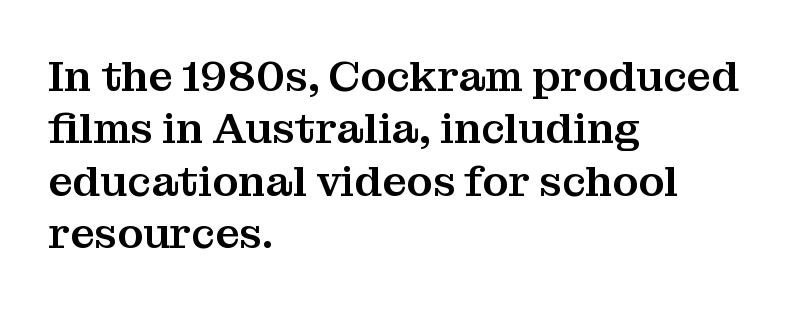
The image shows 43 px serif type, upright; set left-aligned, line spacing 1.22x, normal letter spacing, not underlined; medium stroke contrast and a medium x-height.
